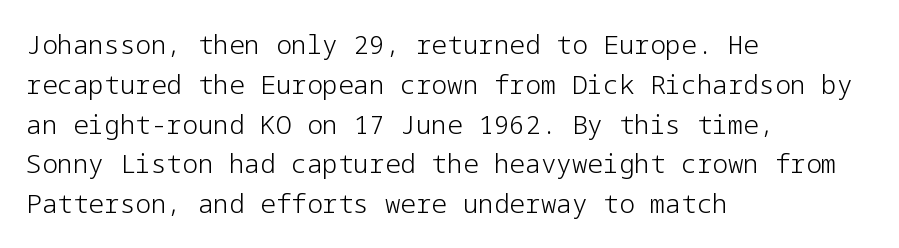
{"italic": "no", "bold": "no", "underline": "no", "align": "left", "line_spacing": "normal", "line_spacing_ratio": 1.53, "letter_spacing": "normal", "letter_spacing_em": 0.0, "glyph_px": 26}
